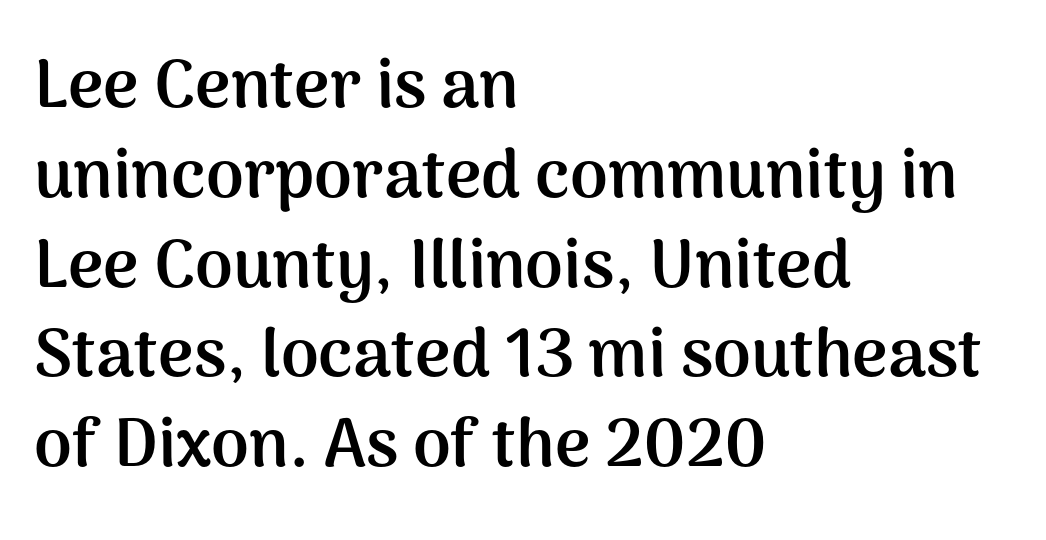
Each letter keeps its own natural width here, so spacing adapts to shape. Each word holds together tightly as a unit, with standard inter-letter gaps. This is heavy type, rendered in bold. Upright lettering throughout. Any mark beneath the type? The region is blank. The text was rendered using a sans face with plain stroke endings.
